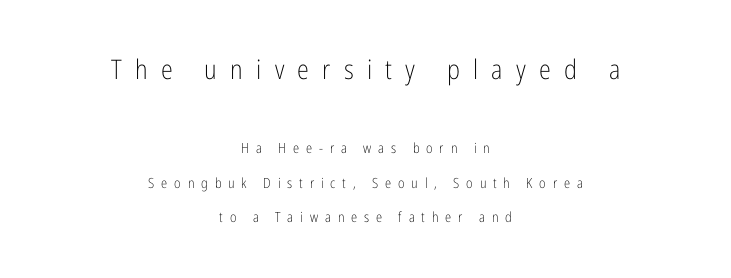
Underline: absent. The designer gave the opening block more size than the closing block. Each new line begins a long way beneath the previous one. The type is letterspaced generously, with wide tracking. It's the straight-up-and-down kind of type. Stems and bowls with no extra thickness — not bold.
